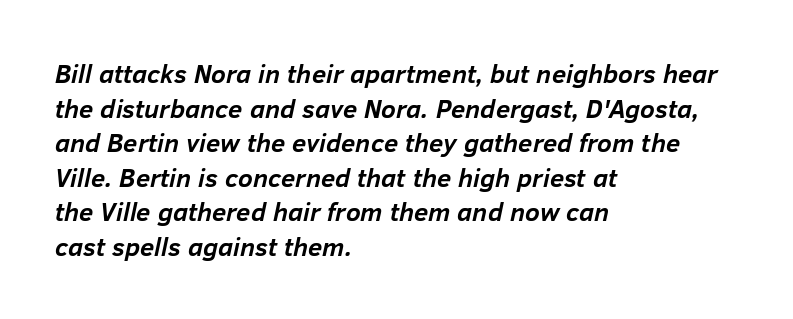
Q: Is the text bold? A: Yes.
Q: Is the text italic (slanted)? A: Yes, it leans right by about 12 degrees.
Q: Is the text underlined? A: No.
Q: How is the paragraph aligned? A: Left-aligned.
Q: Is the spacing between letters normal or unusually wide? A: Normal.
Q: Is the spacing between lines tight, normal or loose? A: Normal.
